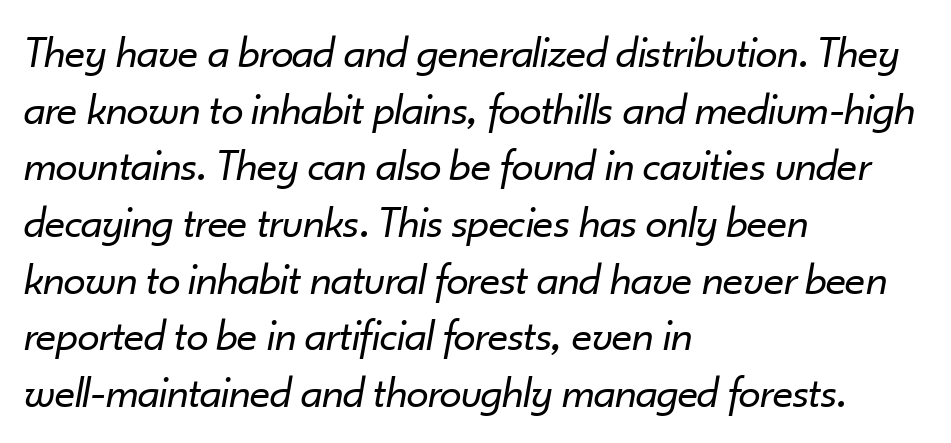
{"italic": "yes", "lean": "right", "slant_degrees": 10, "bold": "no", "weight": "regular", "width": "normal", "stroke_contrast": "low", "x_height": "small", "monospaced": "no", "underline": "no", "align": "left", "line_spacing": "normal", "line_spacing_ratio": 1.26, "letter_spacing": "normal", "letter_spacing_em": 0.0, "glyph_px": 45}
